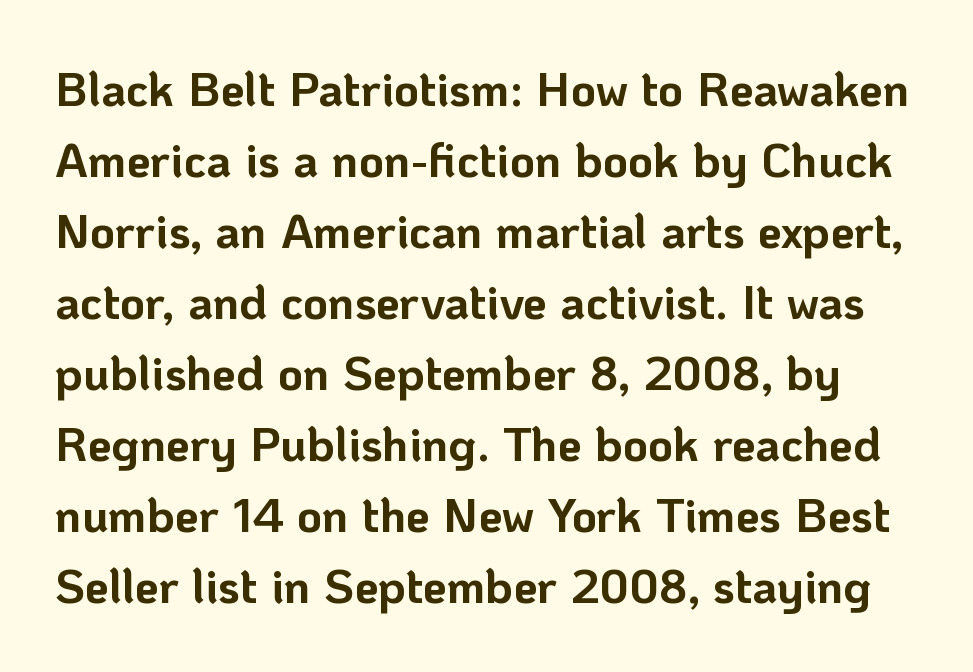
Whoever set this chose a conventional vertical rhythm. The type sits square on the baseline with zero lean. Each row of text sits above clean, open space. The letters sit at their default tracking, neither squeezed nor spread.
